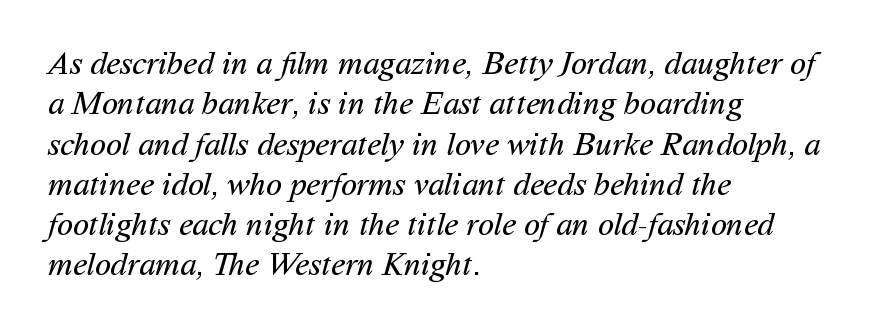
These lines keep a tight, regular rhythm from letter to letter. Spacing verdict: proportional, widths tailored to each character. The space directly below the letters is spotless. The text was rendered using a sans face with plain stroke endings. Is this a heavy cut? Hardly; it is regular or lighter. The rendering anchors every line to the left-hand side.
